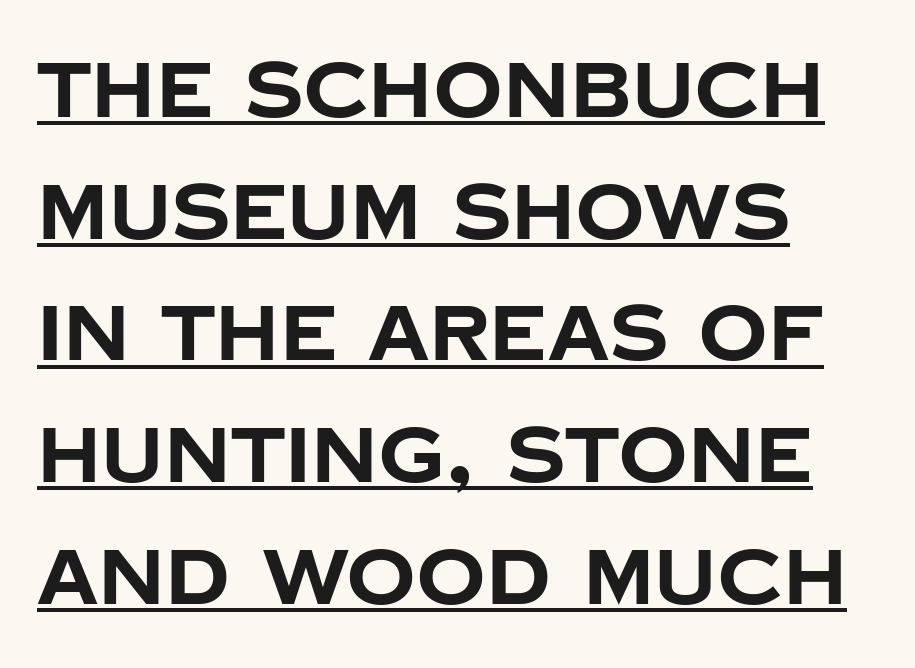
The image shows 77 px bold sans-serif type, upright; set left-aligned, normal line spacing (1.58x), normal letter spacing, underlined; low stroke contrast and a large x-height.
